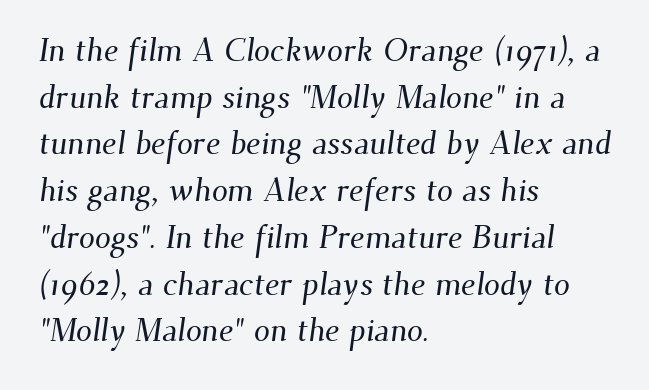
Q: Is the typeface a serif or a sans-serif typeface? A: Serif.
Q: Is the text underlined? A: No.
Q: How is the paragraph aligned? A: Left-aligned.
Q: Is the spacing between letters normal or unusually wide? A: Normal.
Q: Is the spacing between lines tight, normal or loose? A: Normal.
Q: Width (condensed, normal, or wide)? A: Normal.
Q: Stroke contrast? A: Medium.
Q: x-height? A: Small.
Q: Monospaced? A: No.
